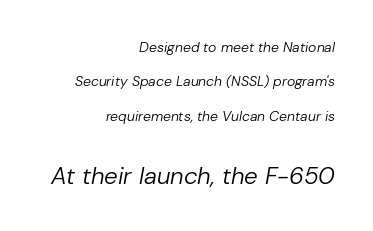
Reading top to bottom, the characters get bigger at the block break. Typeset ragged left — the right edge is the straight one. Between one letter and the next there's only the usual sliver of space. Letters rest on an invisible, unmarked baseline.
